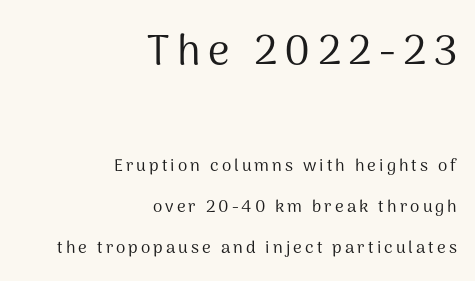
The image shows 42 px regular-weight sans-serif type, upright; set right-aligned, loose line spacing (2.4x), not underlined; the first (top) block is 2.47x larger; medium stroke contrast and a medium x-height.
